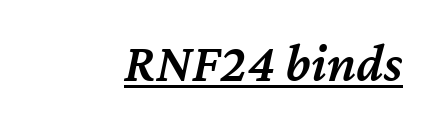
Q: Is the text bold? A: Semi-bold.
Q: Is the text italic (slanted)? A: Yes, it leans right by about 12 degrees.
Q: Is the text underlined? A: Yes.
Q: Is the spacing between letters normal or unusually wide? A: Normal.
Q: Width (condensed, normal, or wide)? A: Normal.
Q: Stroke contrast? A: Medium.
Q: x-height? A: Medium.
Q: Monospaced? A: No.
